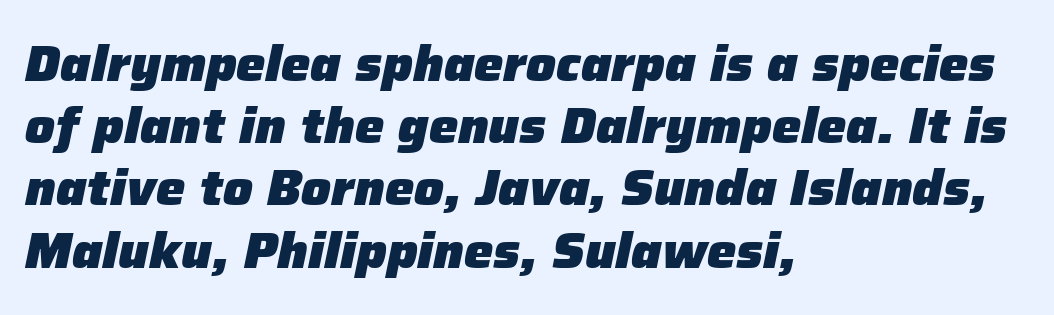
This sample is left-justified, so line endings fall wherever the words run out. The letters sit at their default tracking, neither squeezed nor spread. Has an underline been added? It has not. In terms of posture, this sample is oblique. Here the designer chose a conventional face with non-uniform glyph widths. A full-strength bold gives these letters their thick strokes.
